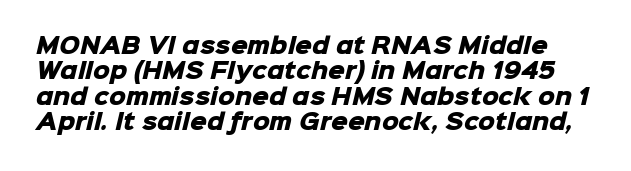
{"bold": "yes", "underline": "no", "line_spacing_ratio": 1.21, "letter_spacing": "normal", "letter_spacing_em": 0.0, "glyph_px": 21}
